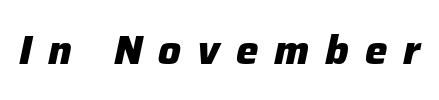
{"italic": "yes", "lean": "right", "slant_degrees": 12, "bold": "yes", "weight": "heavy", "width": "normal", "stroke_contrast": "low", "x_height": "medium", "monospaced": "no", "underline": "no", "letter_spacing": "wide", "letter_spacing_em": 0.4, "glyph_px": 40}
